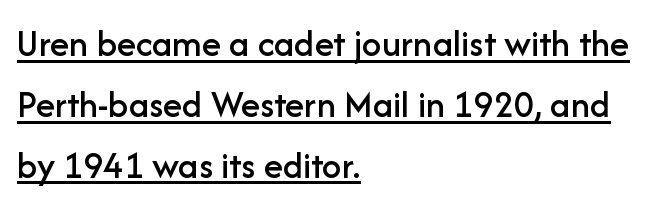
The image shows 39 px sans-serif type, upright; set left-aligned, normal line spacing (1.56x), normal letter spacing, underlined; low stroke contrast and a medium x-height.
